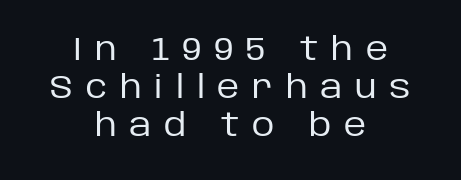
The image shows 31 px regular-weight sans-serif type, upright; set centered, line spacing 1.23x, unusually wide letter spacing (+0.41 em), not underlined; low stroke contrast and a large x-height.
